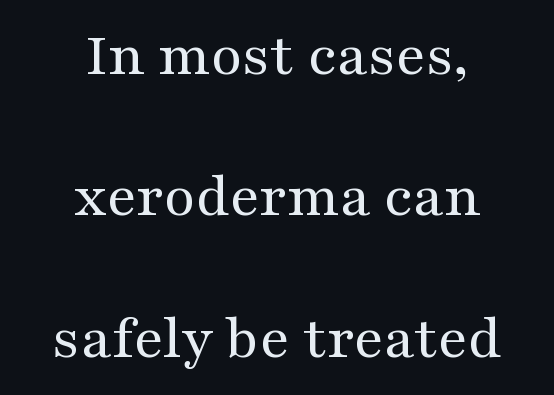
{"serif": "yes", "italic": "no", "bold": "no", "weight": "regular", "width": "wide", "stroke_contrast": "medium", "x_height": "medium", "monospaced": "no", "underline": "no", "align": "center", "line_spacing": "loose", "line_spacing_ratio": 2.21, "letter_spacing": "normal", "letter_spacing_em": 0.0, "glyph_px": 64}
